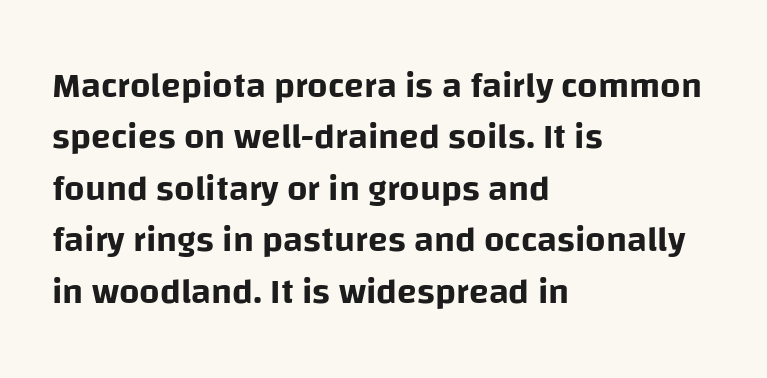
One glance says typical: line gaps are just what's usual. The type is set solid horizontally, with unmodified tracking. The typesetter chose a ragged-right arrangement here. This sample has the flowing, uneven cadence of proportional lettering. This is the regular roman posture of the typeface. Bare-footed words on every line.
